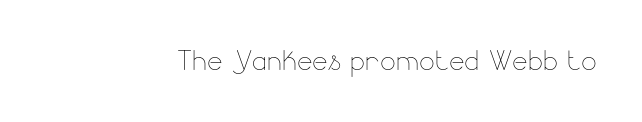
The image shows 37 px thin type, upright; set normal letter spacing, not underlined; low stroke contrast and a small x-height.
